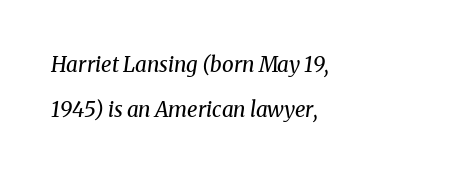
{"italic": "yes", "lean": "right", "slant_degrees": 8, "bold": "no", "underline": "no", "align": "left", "line_spacing": "loose", "line_spacing_ratio": 2.15, "letter_spacing": "normal", "letter_spacing_em": 0.0, "glyph_px": 21}
